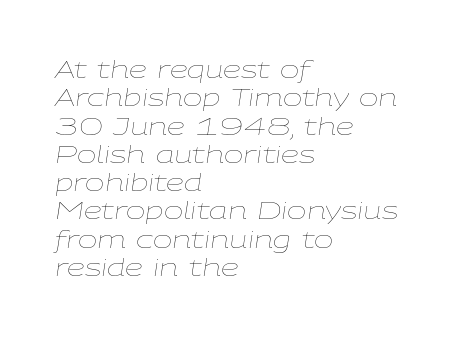
Short note: letters normally spaced. A typesetter would mark this as italic. This sample is left-justified, so line endings fall wherever the words run out. Stroke thickness stays within the range of a standard reading face or lighter. Clear beneath every line of the passage.
